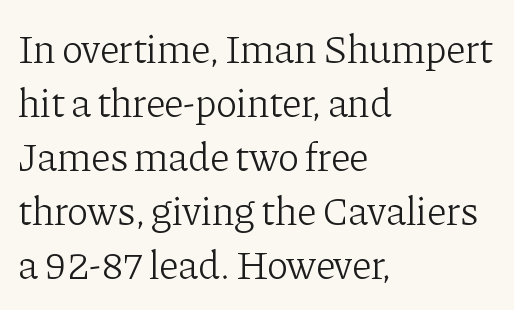
The image shows 40 px light serif type, upright; set left-aligned, normal line spacing (1.35x), normal letter spacing, not underlined; low stroke contrast and a medium x-height.
